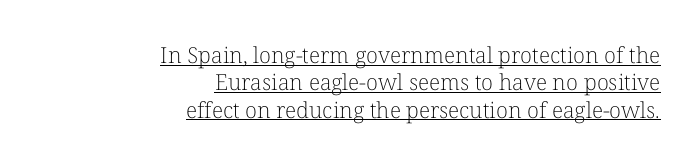
Q: Is the text bold? A: No.
Q: Is the text italic (slanted)? A: No, it is upright.
Q: Is the text underlined? A: Yes.
Q: How is the paragraph aligned? A: Right-aligned.
Q: Is the spacing between letters normal or unusually wide? A: Normal.
